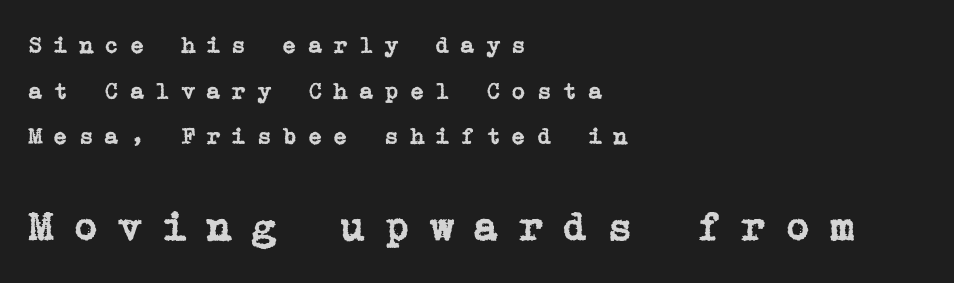
Q: Is the text italic (slanted)? A: No, it is upright.
Q: Is the typeface a serif or a sans-serif typeface? A: Serif.
Q: Is the text underlined? A: No.
Q: How is the paragraph aligned? A: Left-aligned.
Q: Is the spacing between letters normal or unusually wide? A: Unusually wide.
Q: Is the spacing between lines tight, normal or loose? A: Loose.
Q: Which block of text is set in a larger size, the first (top) or the second (bottom)? A: The second (bottom) one.
Q: Width (condensed, normal, or wide)? A: Normal.
Q: Stroke contrast? A: Low.
Q: x-height? A: Medium.
